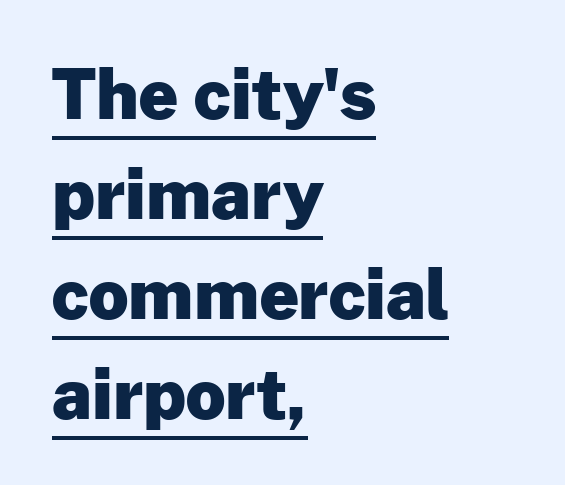
Q: Is the text bold? A: Yes.
Q: Is the text italic (slanted)? A: No, it is upright.
Q: Is the typeface a serif or a sans-serif typeface? A: Sans-serif.
Q: Is the text underlined? A: Yes.
Q: How is the paragraph aligned? A: Left-aligned.
Q: Is the spacing between letters normal or unusually wide? A: Normal.
Q: Is the spacing between lines tight, normal or loose? A: Normal.
Q: Width (condensed, normal, or wide)? A: Normal.
Q: Stroke contrast? A: Low.
Q: x-height? A: Medium.
Q: Monospaced? A: No.
